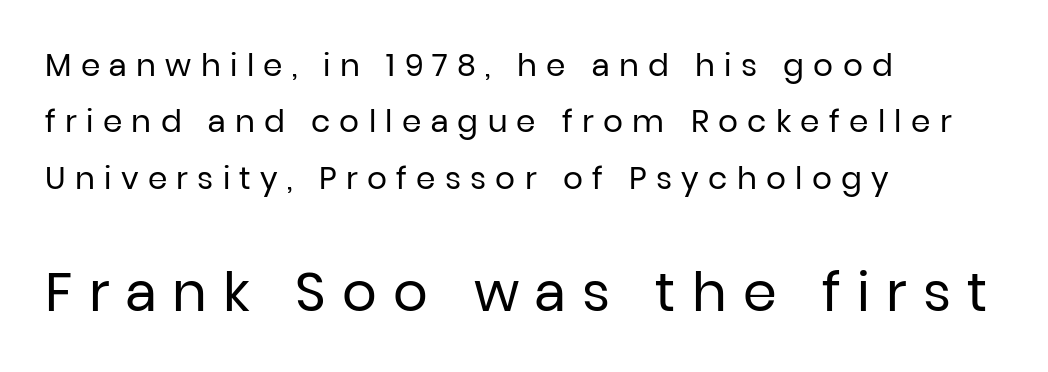
Serifs: no, the terminals of the letterforms are clean. The lower block of text is set noticeably larger than the block above it. In CSS terms this would be text-align: left. The lettering stays uniformly vertical, giving the passage a roman look.
